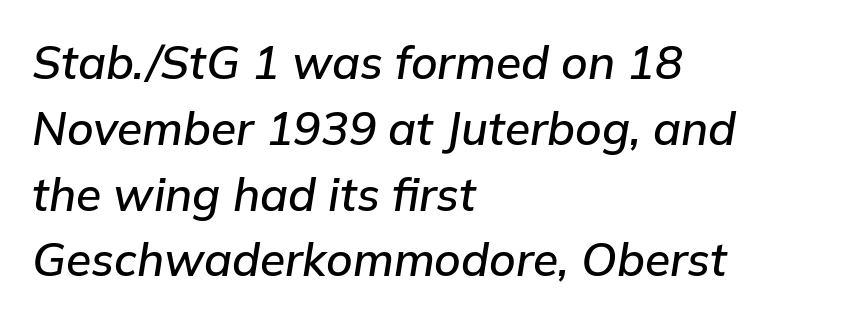
{"italic": "yes", "lean": "right", "slant_degrees": 9, "width": "normal", "stroke_contrast": "low", "x_height": "medium", "monospaced": "no", "underline": "no", "align": "left", "line_spacing": "normal", "line_spacing_ratio": 1.43, "letter_spacing": "normal", "letter_spacing_em": 0.0, "glyph_px": 46}
